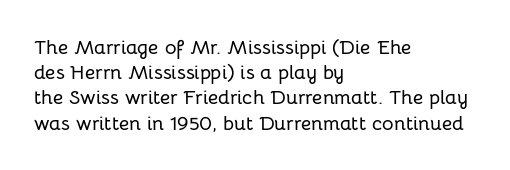
Q: Is the text italic (slanted)? A: No, it is upright.
Q: Is the text underlined? A: No.
Q: How is the paragraph aligned? A: Left-aligned.
Q: Is the spacing between letters normal or unusually wide? A: Normal.
Q: Is the spacing between lines tight, normal or loose? A: Normal.
